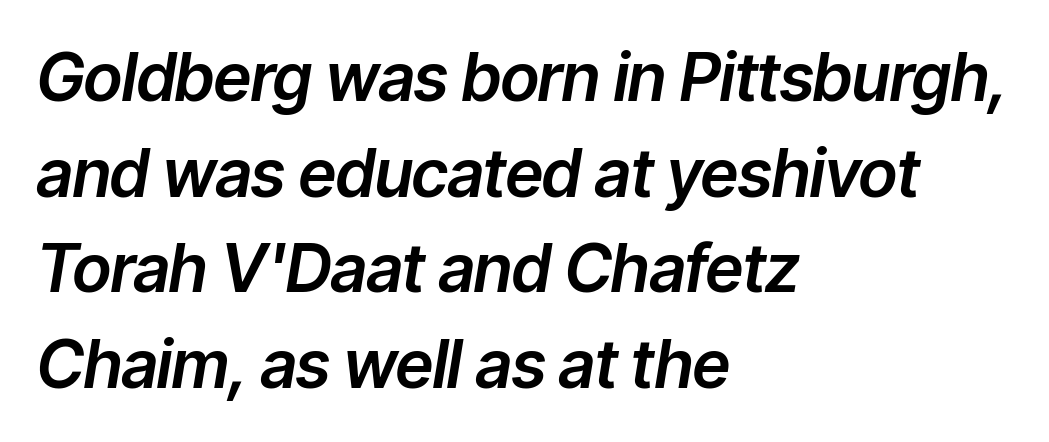
{"italic": "yes", "lean": "right", "slant_degrees": 9, "width": "normal", "stroke_contrast": "low", "x_height": "medium", "monospaced": "no", "underline": "no", "align": "left", "line_spacing": "normal", "line_spacing_ratio": 1.45, "letter_spacing": "normal", "letter_spacing_em": 0.0, "glyph_px": 66}
